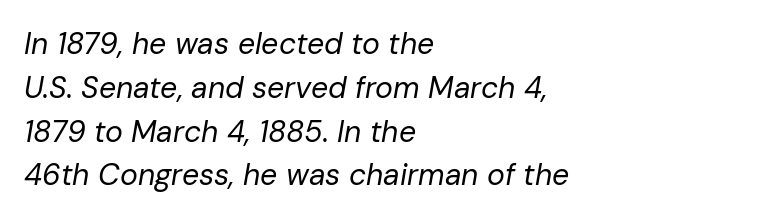
The image shows 30 px regular-weight type, italic (leaning right); set left-aligned, normal line spacing (1.46x), normal letter spacing, not underlined; low stroke contrast and a medium x-height.
